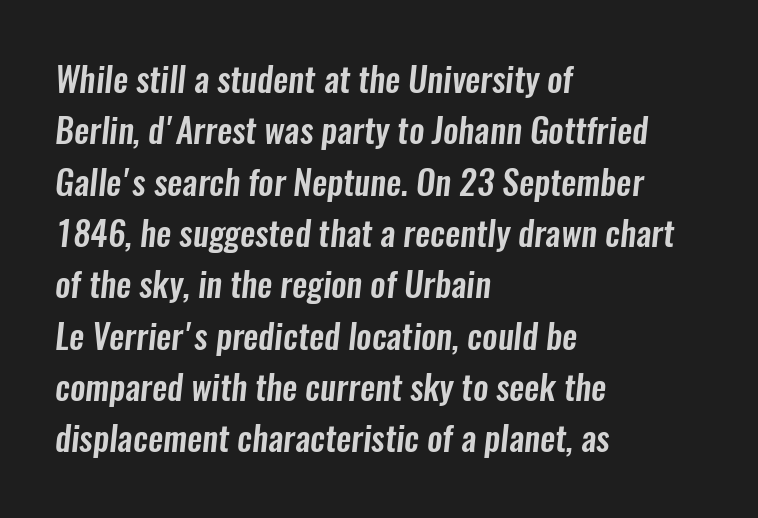
The baseline area is clear. These lines are set flush left with a ragged right edge. Character widths vary here, with narrow letters taking less room than wide ones. The letters sit at their default tracking, neither squeezed nor spread. These lines sit exactly where default settings would place them.
